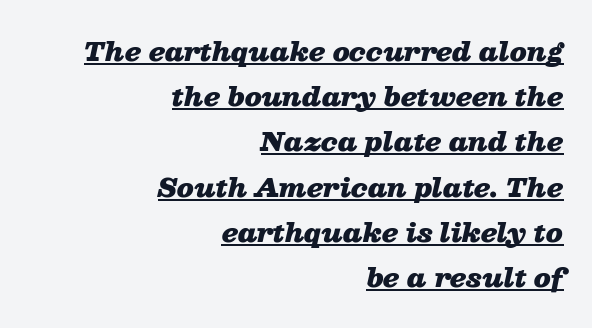
The paragraph shown leans on its right margin. The font's italic variant was chosen for this text. The words here are underlined. A dark, heavy texture on the line: the type is bold.
